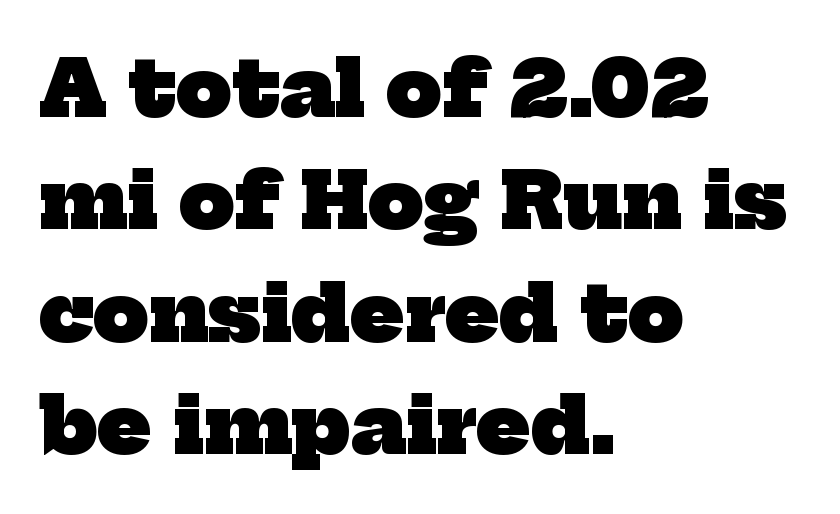
Classification — serif. Visually the block forms a straight wall on the left and a jagged coastline on the right. The specimen omits any rule beneath the text block's lines. The rendering keeps characters at their native spacing. The leading is moderate, giving the passage an even texture. Pretty heavy lettering here — definitely bold.
